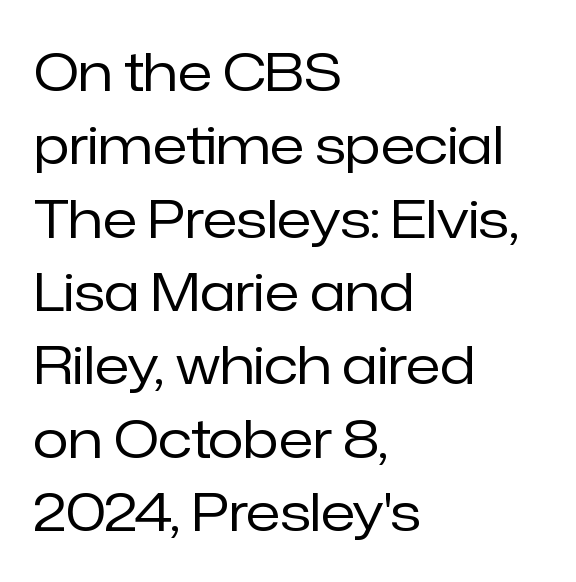
{"serif": "no", "italic": "no", "bold": "no", "weight": "regular", "width": "normal", "stroke_contrast": "low", "x_height": "medium", "monospaced": "no", "underline": "no", "align": "left", "line_spacing": "normal", "line_spacing_ratio": 1.41, "letter_spacing": "normal", "letter_spacing_em": 0.0, "glyph_px": 52}
